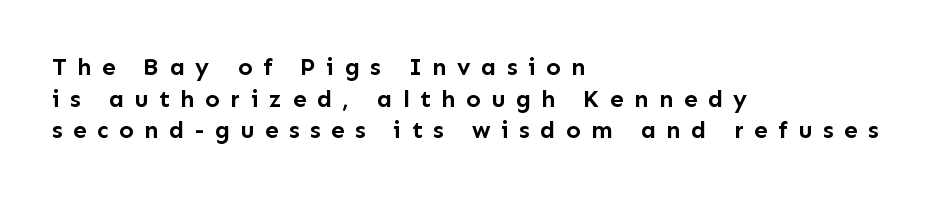
{"italic": "no", "bold": "yes", "underline": "no", "align": "left", "line_spacing": "normal", "line_spacing_ratio": 1.32, "letter_spacing": "wide", "letter_spacing_em": 0.44, "glyph_px": 24}
